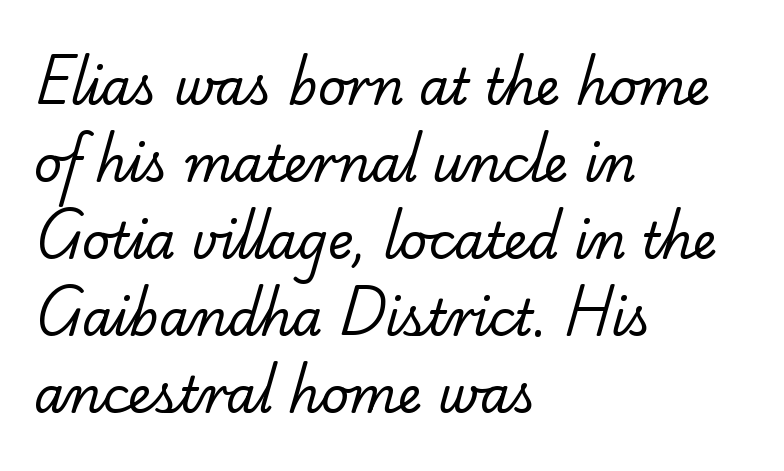
{"bold": "no", "weight": "regular", "width": "normal", "stroke_contrast": "low", "x_height": "small", "monospaced": "no", "underline": "no", "align": "left", "line_spacing": "normal", "line_spacing_ratio": 1.57, "letter_spacing": "normal", "letter_spacing_em": 0.0, "glyph_px": 49}
